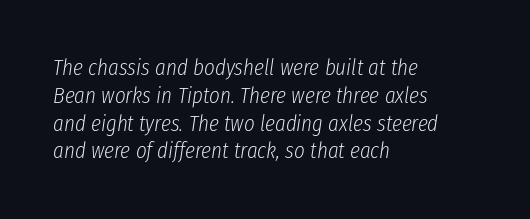
The image shows 23 px text type, italic (leaning right); set left-aligned, line spacing 1.21x, normal letter spacing, not underlined.
